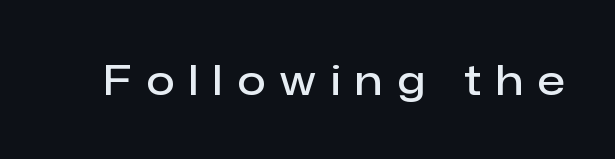
Here the designer chose a conventional face with non-uniform glyph widths. These words are printed semibold, heavier than regular yet not bold. Every stem runs plumb, perpendicular to the baseline. Type without underlining. Examine the stroke ends and you'll find no serifs.
